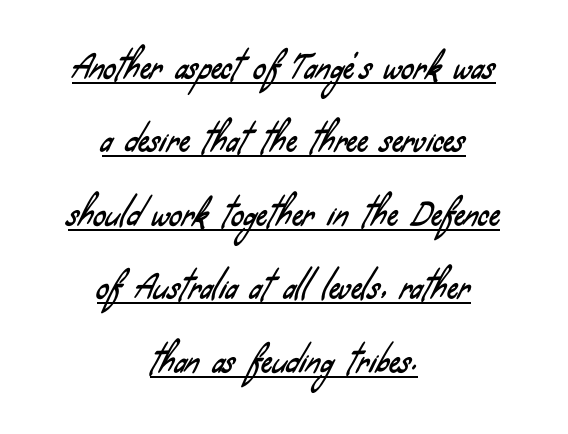
The image shows 31 px condensed sans-serif type; set centered, loose line spacing (2.37x), normal letter spacing, underlined; low stroke contrast and a small x-height.
